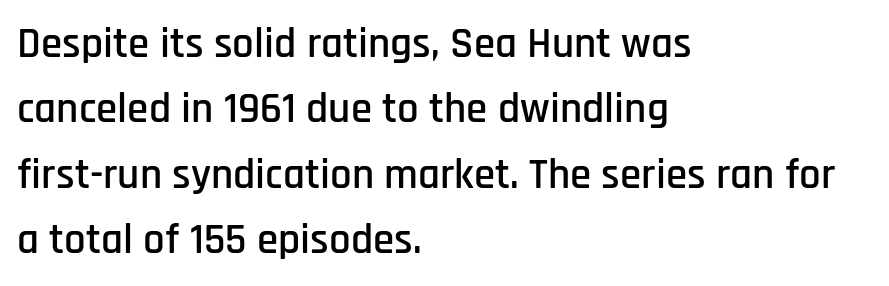
Q: Is the text italic (slanted)? A: No, it is upright.
Q: Is the typeface a serif or a sans-serif typeface? A: Sans-serif.
Q: Is the text underlined? A: No.
Q: How is the paragraph aligned? A: Left-aligned.
Q: Is the spacing between letters normal or unusually wide? A: Normal.
Q: Is the spacing between lines tight, normal or loose? A: Normal.
Q: Width (condensed, normal, or wide)? A: Condensed.
Q: Stroke contrast? A: Low.
Q: x-height? A: Large.
Q: Monospaced? A: No.
